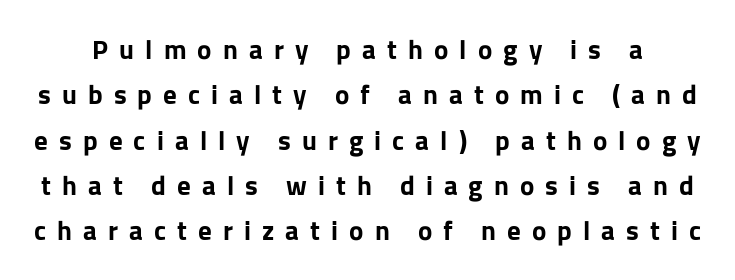
A roman cut, with each character standing at attention. Set as a true bold cut, around the 700 mark. The strip under each line holds only bare page. Tracking value appears strongly positive — letters spread wide. The line-height multiplier appears to be the usual default.
